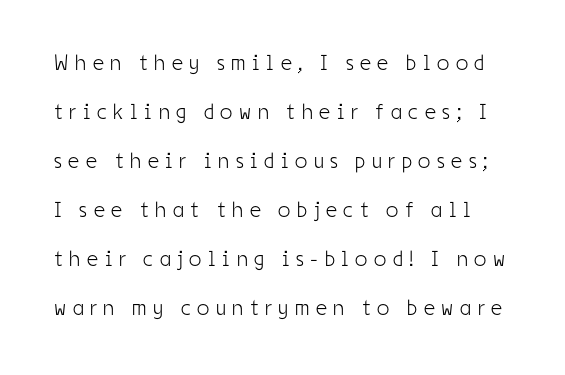
{"italic": "no", "bold": "no", "underline": "no", "line_spacing": "loose", "line_spacing_ratio": 2.23, "letter_spacing": "wide", "letter_spacing_em": 0.3, "glyph_px": 22}
